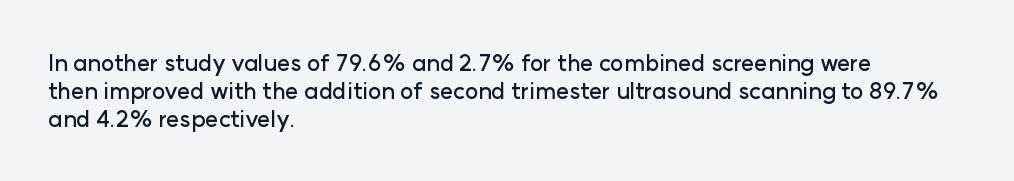
Here the glyphs are tracked normally, forming tight word shapes. The specimen omits any rule beneath the text block's lines. Vertical strokes here are truly vertical. The lines in this sample share a left origin and differ only in where they stop.
